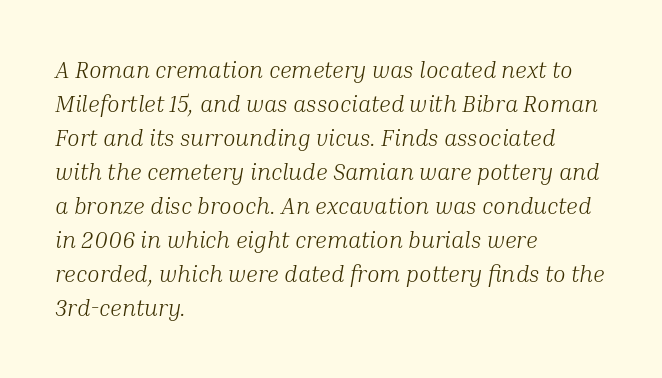
{"italic": "yes", "lean": "right", "slant_degrees": 10, "bold": "no", "underline": "no", "align": "left", "line_spacing": "normal", "line_spacing_ratio": 1.48, "letter_spacing": "normal", "letter_spacing_em": 0.0, "glyph_px": 23}
